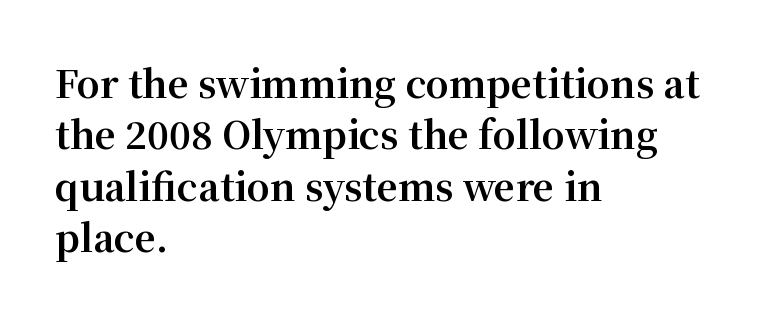
Unlike a clean sans, this face finishes its strokes with serifs. These lines keep a tight, regular rhythm from letter to letter. The space beneath each line is pristine and unruled. The sample has been set heavy, in full bold.
